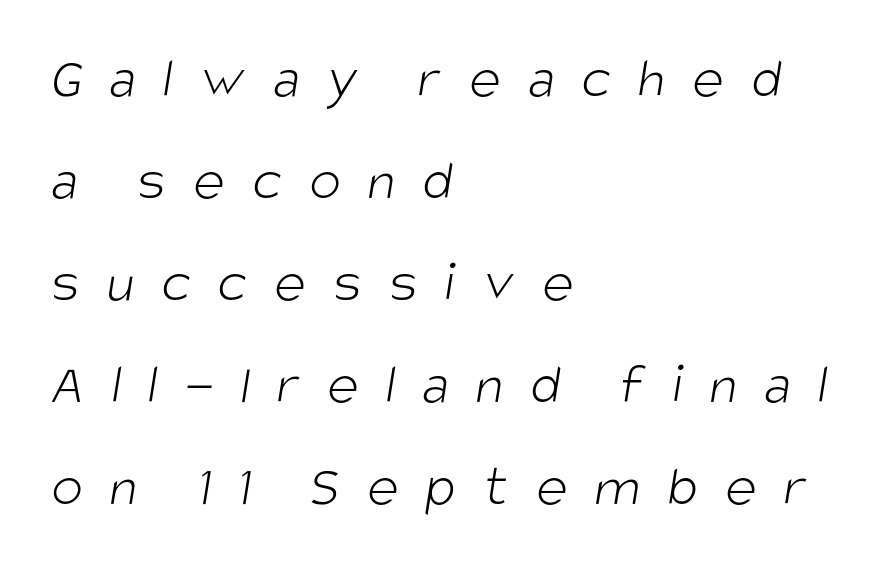
The image shows 59 px light, condensed sans-serif type; set left-aligned, line spacing 1.73x, unusually wide letter spacing (+0.46 em), not underlined; low stroke contrast and a large x-height.
